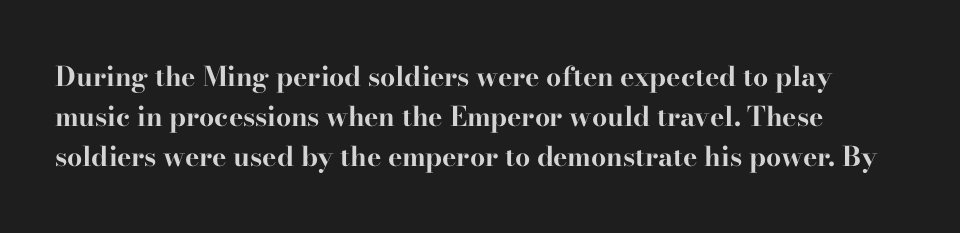
The image shows 27 px bold type, upright; set normal line spacing (1.49x), normal letter spacing, not underlined.
